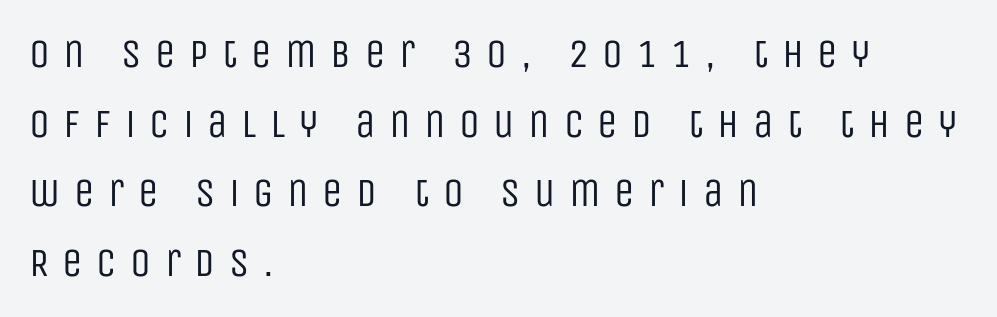
{"serif": "no", "italic": "no", "bold": "no", "weight": "regular", "width": "condensed", "stroke_contrast": "low", "x_height": "large", "monospaced": "no", "underline": "no", "align": "left", "line_spacing": "normal", "line_spacing_ratio": 1.7, "letter_spacing": "wide", "letter_spacing_em": 0.33, "glyph_px": 41}
